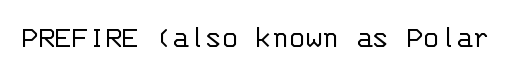
Q: Is the text bold? A: No.
Q: Is the text italic (slanted)? A: No, it is upright.
Q: Is the typeface a serif or a sans-serif typeface? A: Sans-serif.
Q: Is the text underlined? A: No.
Q: Is the spacing between letters normal or unusually wide? A: Normal.
Q: Width (condensed, normal, or wide)? A: Normal.
Q: Stroke contrast? A: Low.
Q: x-height? A: Large.
Q: Monospaced? A: Yes.
